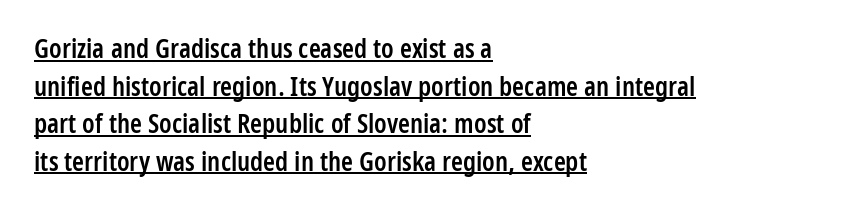
When letters stand straight like this, we call the style roman or upright. The rendered words wear a rule along their underside. Visually the block forms a straight wall on the left and a jagged coastline on the right. How heavy is the stroke? Medium-heavy — a semibold, shy of bold.
